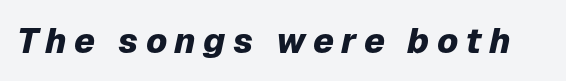
Q: Is the text bold? A: Yes.
Q: Is the text italic (slanted)? A: Yes, it leans right by about 12 degrees.
Q: Is the text underlined? A: No.
Q: Is the spacing between letters normal or unusually wide? A: Unusually wide.
Q: Width (condensed, normal, or wide)? A: Normal.
Q: Stroke contrast? A: Low.
Q: x-height? A: Medium.
Q: Monospaced? A: No.
